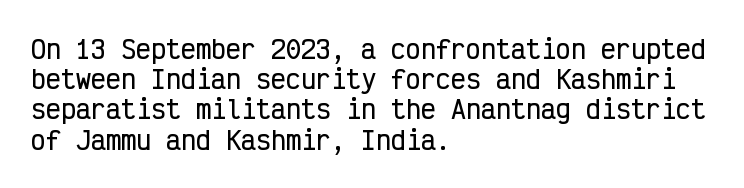
{"italic": "no", "underline": "no", "align": "left", "line_spacing_ratio": 1.21, "letter_spacing": "normal", "letter_spacing_em": 0.0, "glyph_px": 25}
